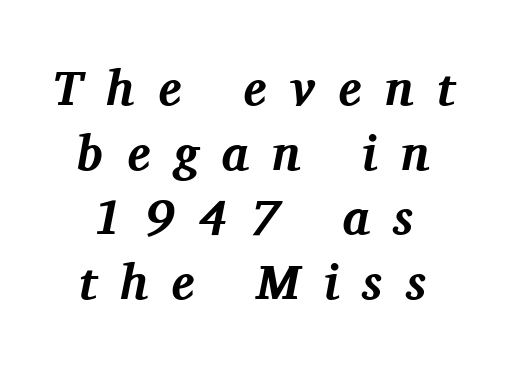
The text carries the slant typical of an italic or oblique font. Does extra space separate the letters? Yes, quite a lot of it. Nobody drew a line under any word here. How heavy is the stroke? Heavy — this is a bold.
